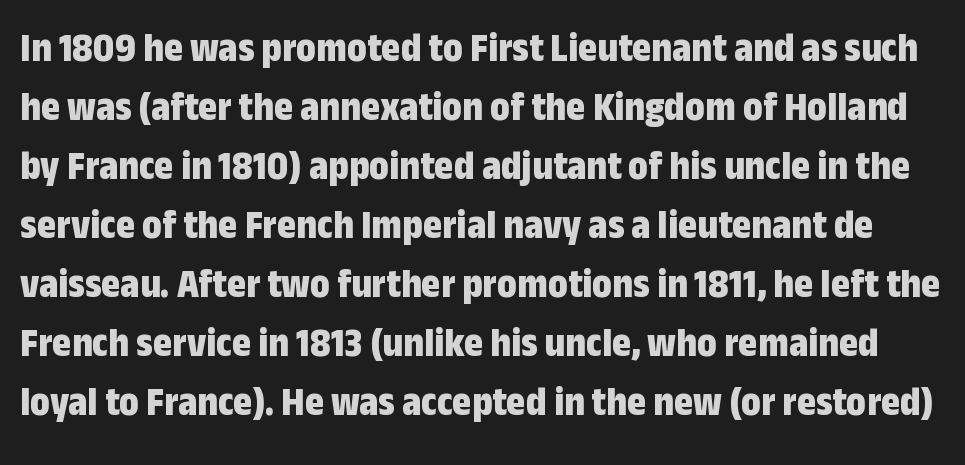
Check the space under the baseline: it is left empty. Leading matches the norm, producing a regular column. Note the varied advance widths — an 'i' is clearly narrower than an 'm'. In terms of posture, this sample is upright. The glyphs in this specimen are sans serif. Between one letter and the next there's only the usual sliver of space.
